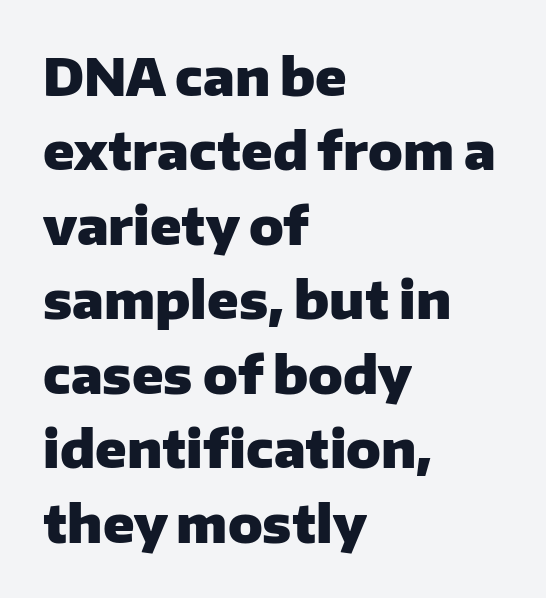
Does the copy run flush right? No — it runs flush left. One glance says typical: line gaps are just what's usual. Note the varied advance widths — an 'i' is clearly narrower than an 'm'. The font family rendered here belongs to the sans-serif group. In terms of letterspacing, this is plain default setting.
